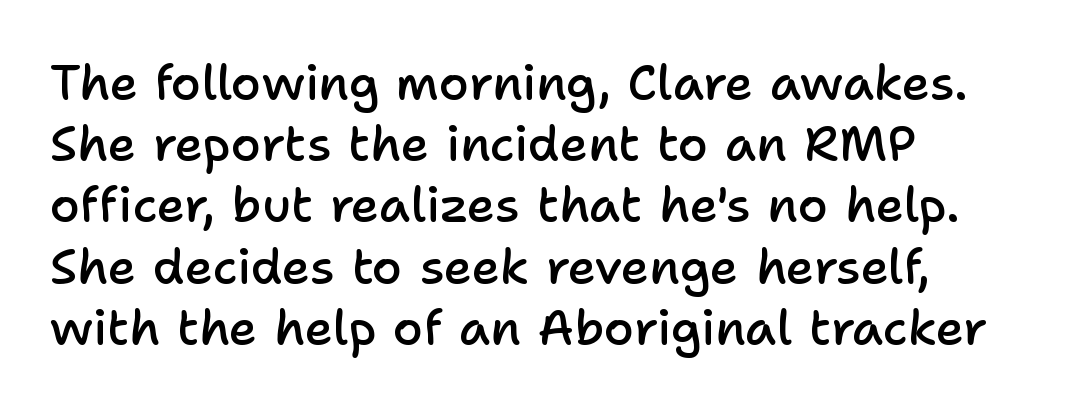
Words float on clear page, feet unadorned. Normally led — the rows are evenly, conventionally spaced. These lines are rendered in a variable-pitch font. Serifs: no, the terminals of the letterforms are clean. The rendering anchors every line to the left-hand side. Characters remain perfectly vertical along every line.
